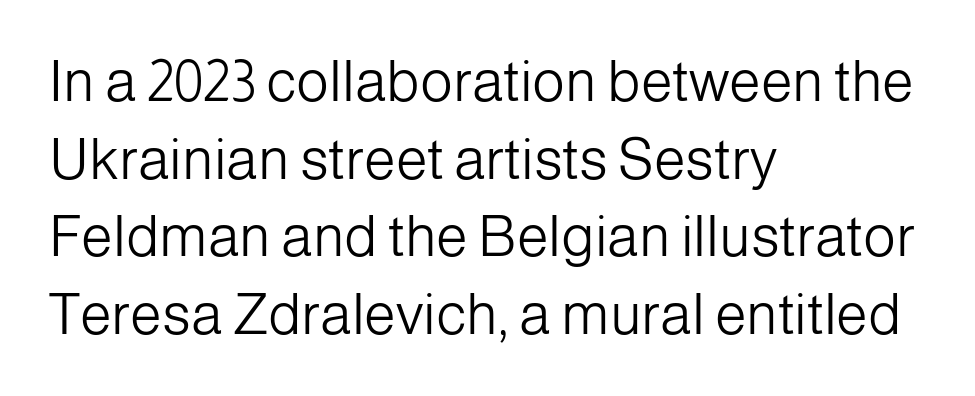
Q: Is the text bold? A: No.
Q: Is the text italic (slanted)? A: No, it is upright.
Q: Is the typeface a serif or a sans-serif typeface? A: Sans-serif.
Q: Is the text underlined? A: No.
Q: How is the paragraph aligned? A: Left-aligned.
Q: Is the spacing between letters normal or unusually wide? A: Normal.
Q: Is the spacing between lines tight, normal or loose? A: Normal.
Q: Width (condensed, normal, or wide)? A: Normal.
Q: Stroke contrast? A: Low.
Q: x-height? A: Medium.
Q: Monospaced? A: No.
